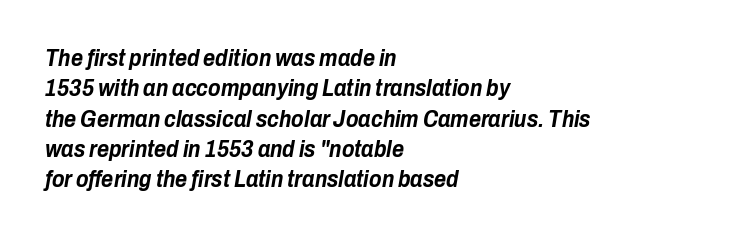
Each word holds together tightly as a unit, with standard inter-letter gaps. Leading: standard. The lettering tilts uniformly, giving the passage an italic look. The sample has been set heavy, in full bold. A bare baseline throughout the passage. Typeset ragged right — the left edge is the straight one.
